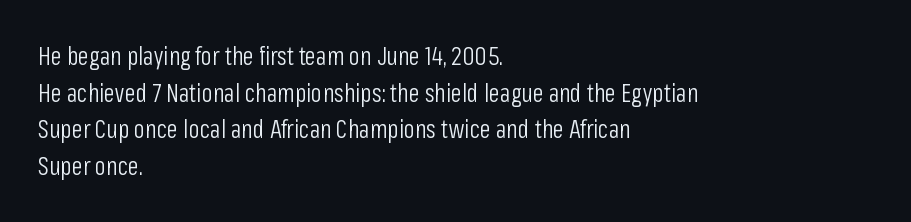
Weight: in the light-to-regular range. In CSS terms this would be text-align: left. The letters stand straight up with perfectly vertical stems. Each new line begins a customary step beneath the previous one. Characters follow at the spacing the type designer built in.
